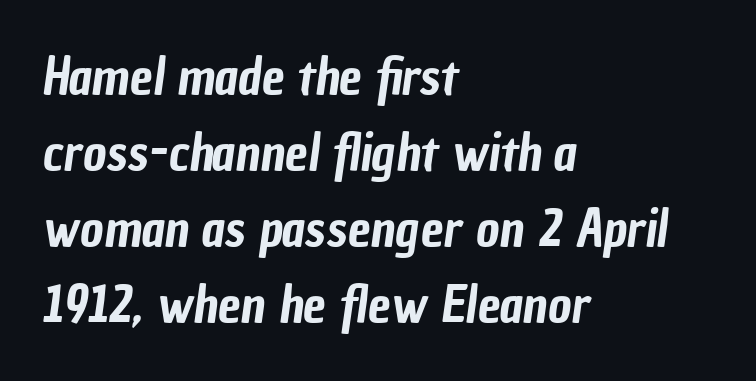
The gap between lines stays unmarked. In CSS terms this would be text-align: left. The passage shown is typed in a proportional face where columns would drift. The leading is moderate, giving the passage an even texture.
